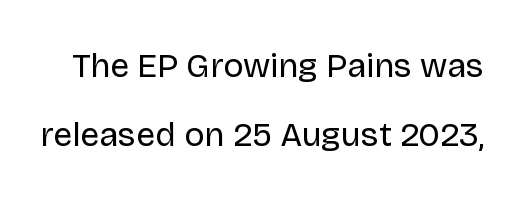
Q: Is the text bold? A: No.
Q: Is the text italic (slanted)? A: No, it is upright.
Q: Is the typeface a serif or a sans-serif typeface? A: Sans-serif.
Q: Is the text underlined? A: No.
Q: Is the spacing between letters normal or unusually wide? A: Normal.
Q: Is the spacing between lines tight, normal or loose? A: Loose.
Q: Width (condensed, normal, or wide)? A: Normal.
Q: Stroke contrast? A: Low.
Q: x-height? A: Large.
Q: Monospaced? A: No.
